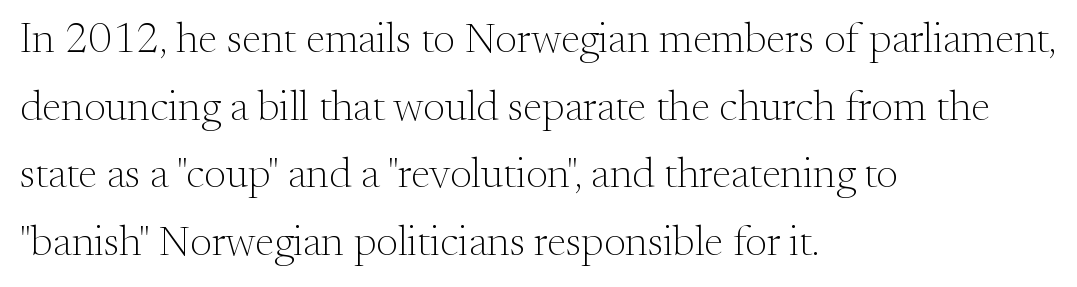
Q: Is the text bold? A: No.
Q: Is the text italic (slanted)? A: No, it is upright.
Q: Is the typeface a serif or a sans-serif typeface? A: Serif.
Q: Is the text underlined? A: No.
Q: How is the paragraph aligned? A: Left-aligned.
Q: Is the spacing between letters normal or unusually wide? A: Normal.
Q: Is the spacing between lines tight, normal or loose? A: Normal.
Q: Width (condensed, normal, or wide)? A: Normal.
Q: Stroke contrast? A: Medium.
Q: x-height? A: Small.
Q: Monospaced? A: No.
